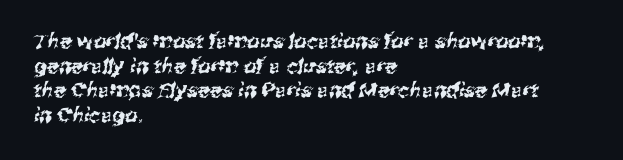
{"underline": "no", "align": "left", "line_spacing_ratio": 1.23, "letter_spacing": "normal", "letter_spacing_em": 0.0, "glyph_px": 20}
